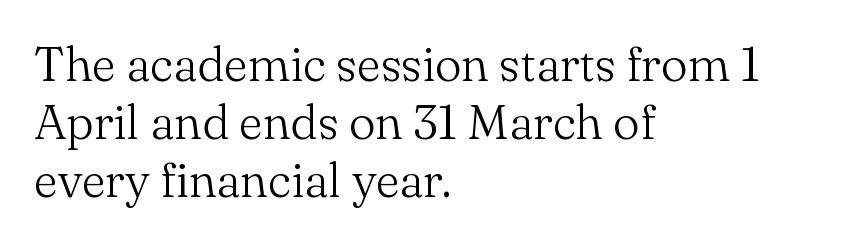
Q: Is the text bold? A: No.
Q: Is the text italic (slanted)? A: No, it is upright.
Q: Is the typeface a serif or a sans-serif typeface? A: Serif.
Q: Is the text underlined? A: No.
Q: How is the paragraph aligned? A: Left-aligned.
Q: Is the spacing between letters normal or unusually wide? A: Normal.
Q: Width (condensed, normal, or wide)? A: Normal.
Q: Stroke contrast? A: Medium.
Q: x-height? A: Small.
Q: Monospaced? A: No.
